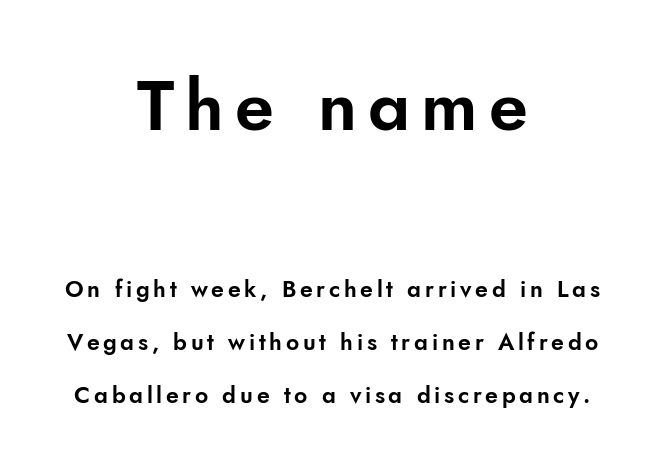
Q: Is the text italic (slanted)? A: No, it is upright.
Q: Is the typeface a serif or a sans-serif typeface? A: Sans-serif.
Q: Is the text underlined? A: No.
Q: How is the paragraph aligned? A: Centered.
Q: Is the spacing between lines tight, normal or loose? A: Loose.
Q: Which block of text is set in a larger size, the first (top) or the second (bottom)? A: The first (top) one.
Q: Width (condensed, normal, or wide)? A: Normal.
Q: Stroke contrast? A: Low.
Q: x-height? A: Small.
Q: Monospaced? A: No.
